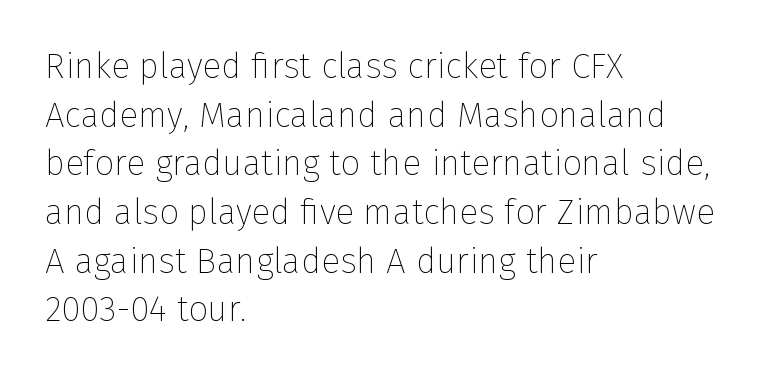
Q: Is the text bold? A: No.
Q: Is the text italic (slanted)? A: No, it is upright.
Q: Is the typeface a serif or a sans-serif typeface? A: Sans-serif.
Q: Is the text underlined? A: No.
Q: How is the paragraph aligned? A: Left-aligned.
Q: Is the spacing between letters normal or unusually wide? A: Normal.
Q: Is the spacing between lines tight, normal or loose? A: Normal.
Q: Width (condensed, normal, or wide)? A: Normal.
Q: Stroke contrast? A: Low.
Q: x-height? A: Medium.
Q: Monospaced? A: No.
